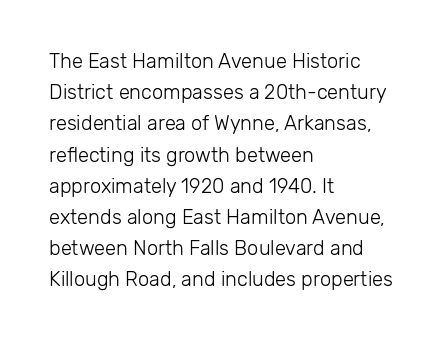
Q: Is the text bold? A: No.
Q: Is the text italic (slanted)? A: No, it is upright.
Q: Is the text underlined? A: No.
Q: How is the paragraph aligned? A: Left-aligned.
Q: Is the spacing between letters normal or unusually wide? A: Normal.
Q: Is the spacing between lines tight, normal or loose? A: Normal.
